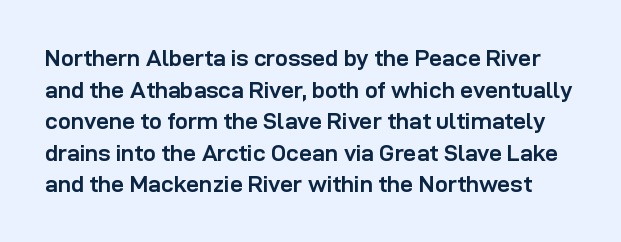
The image shows 23 px bold type, upright; set normal line spacing (1.37x), normal letter spacing, not underlined.
